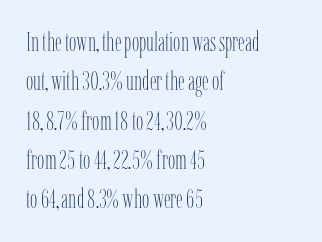
The image shows 26 px text type, upright; set left-aligned, normal line spacing (1.51x), normal letter spacing, not underlined.
